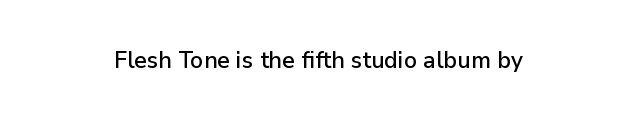
The image shows 23 px text type, upright; set centered, normal letter spacing, not underlined.
